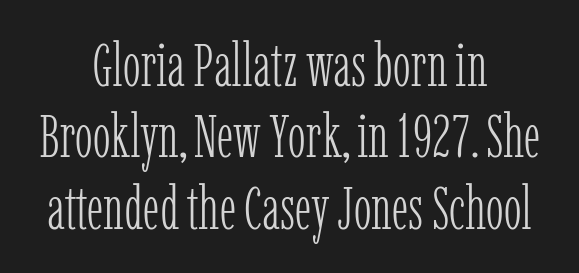
Q: Is the text bold? A: No.
Q: Is the text italic (slanted)? A: No, it is upright.
Q: Is the typeface a serif or a sans-serif typeface? A: Serif.
Q: Is the text underlined? A: No.
Q: How is the paragraph aligned? A: Centered.
Q: Is the spacing between letters normal or unusually wide? A: Normal.
Q: Width (condensed, normal, or wide)? A: Condensed.
Q: Stroke contrast? A: Low.
Q: x-height? A: Medium.
Q: Monospaced? A: No.
